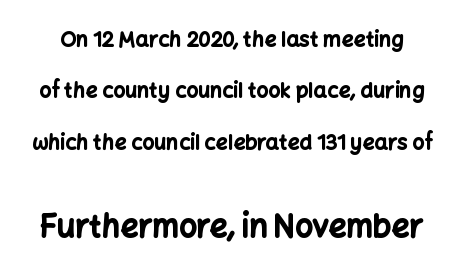
Q: Is the text bold? A: Yes.
Q: Is the text italic (slanted)? A: No, it is upright.
Q: Is the typeface a serif or a sans-serif typeface? A: Sans-serif.
Q: Is the text underlined? A: No.
Q: Is the spacing between letters normal or unusually wide? A: Normal.
Q: Is the spacing between lines tight, normal or loose? A: Loose.
Q: Which block of text is set in a larger size, the first (top) or the second (bottom)? A: The second (bottom) one.
Q: Width (condensed, normal, or wide)? A: Normal.
Q: Stroke contrast? A: Low.
Q: x-height? A: Medium.
Q: Monospaced? A: No.
